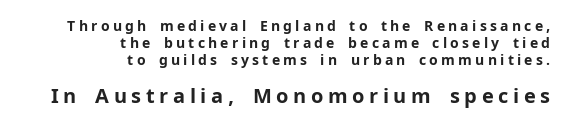
Q: Is the text bold? A: Yes.
Q: Is the text italic (slanted)? A: No, it is upright.
Q: Is the text underlined? A: No.
Q: How is the paragraph aligned? A: Right-aligned.
Q: Is the spacing between letters normal or unusually wide? A: Unusually wide.
Q: Which block of text is set in a larger size, the first (top) or the second (bottom)? A: The second (bottom) one.
